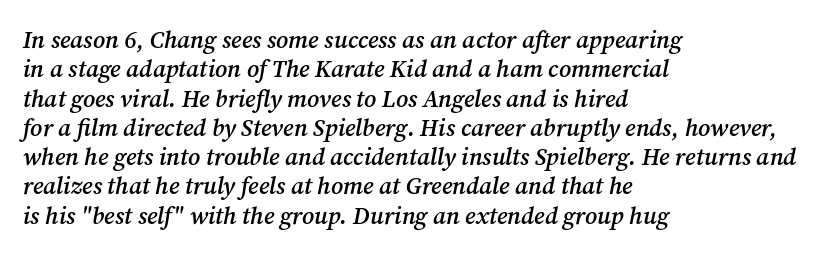
{"italic": "yes", "lean": "right", "slant_degrees": 12, "bold": "semi", "underline": "no", "align": "left", "line_spacing_ratio": 1.22, "letter_spacing": "normal", "letter_spacing_em": 0.0, "glyph_px": 24}
